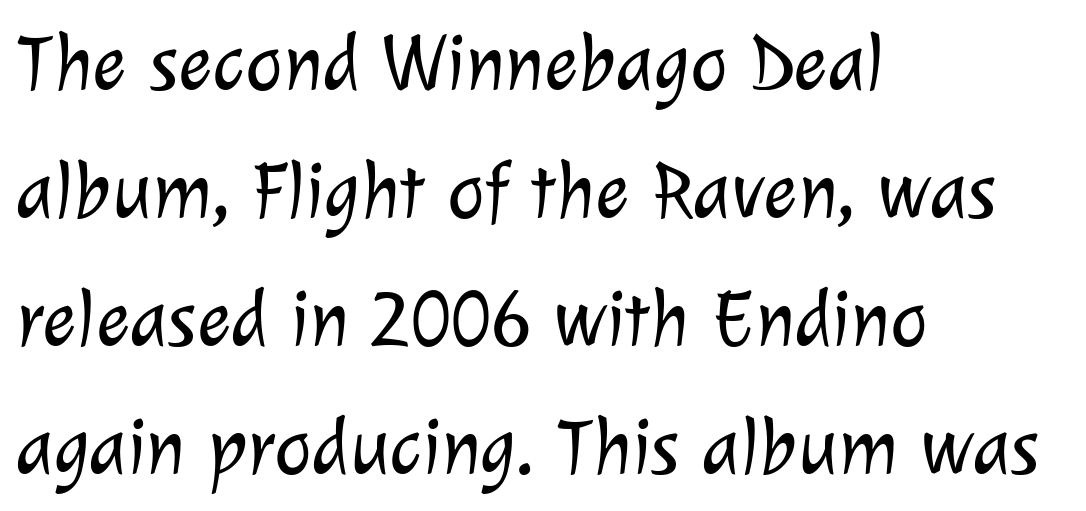
{"serif": "no", "bold": "no", "weight": "light", "width": "normal", "stroke_contrast": "low", "x_height": "medium", "monospaced": "no", "underline": "no", "align": "left", "line_spacing": "normal", "line_spacing_ratio": 1.6, "letter_spacing": "normal", "letter_spacing_em": 0.0, "glyph_px": 80}
